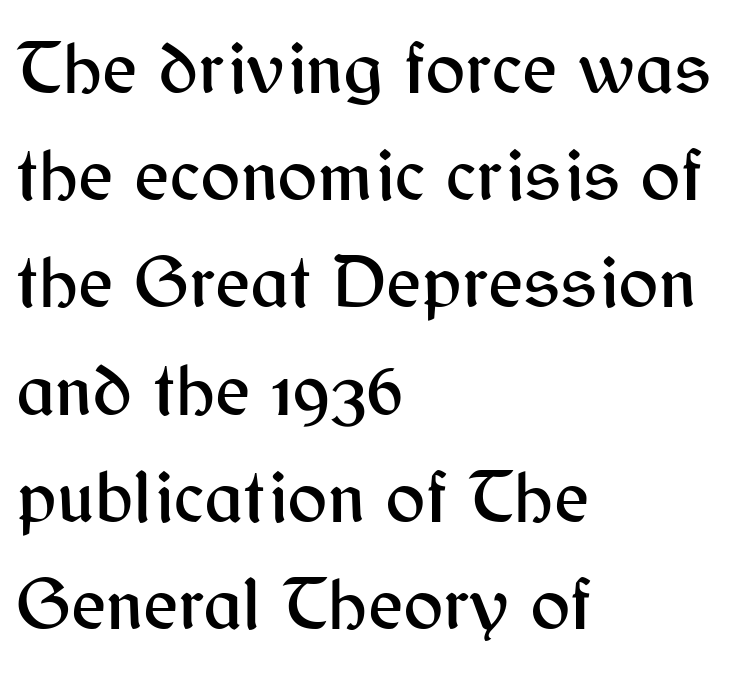
{"serif": "no", "italic": "no", "width": "normal", "stroke_contrast": "medium", "x_height": "medium", "monospaced": "no", "underline": "no", "align": "left", "line_spacing": "normal", "line_spacing_ratio": 1.43, "letter_spacing": "normal", "letter_spacing_em": 0.0, "glyph_px": 75}
